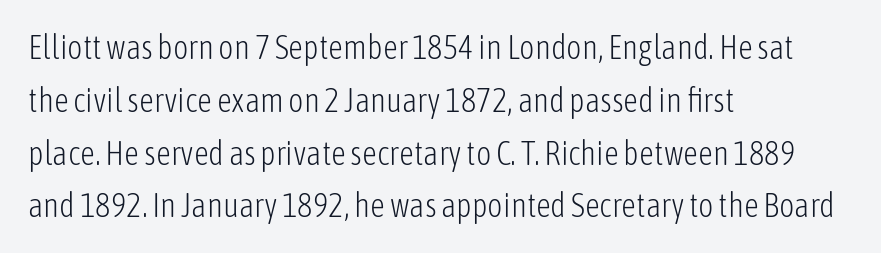
The image shows 33 px light, condensed sans-serif type, upright; set left-aligned, normal line spacing (1.6x), normal letter spacing, not underlined; low stroke contrast and a medium x-height.
